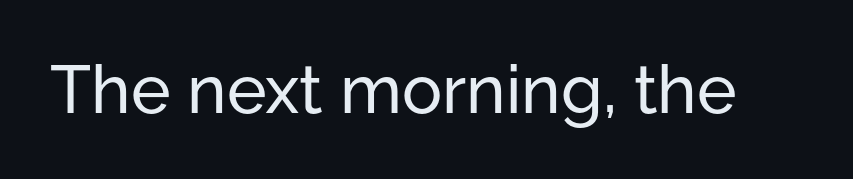
Each letter's strokes conclude bluntly, with no projecting serifs. Note the varied advance widths — an 'i' is clearly narrower than an 'm'. The rendering keeps characters at their native spacing. The space beneath each line is pristine and unruled.
